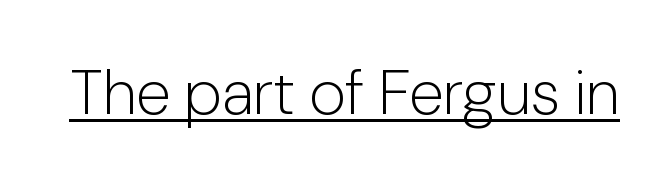
The image shows 63 px light sans-serif type, upright; set normal letter spacing, underlined; low stroke contrast and a medium x-height.
